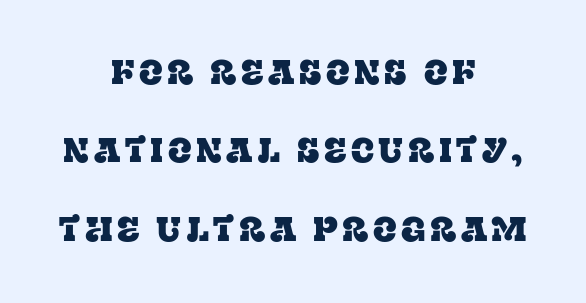
Q: Is the text italic (slanted)? A: No, it is upright.
Q: Is the typeface a serif or a sans-serif typeface? A: Serif.
Q: Is the text underlined? A: No.
Q: How is the paragraph aligned? A: Centered.
Q: Is the spacing between lines tight, normal or loose? A: Loose.
Q: Width (condensed, normal, or wide)? A: Normal.
Q: Stroke contrast? A: Low.
Q: x-height? A: Large.
Q: Monospaced? A: No.
